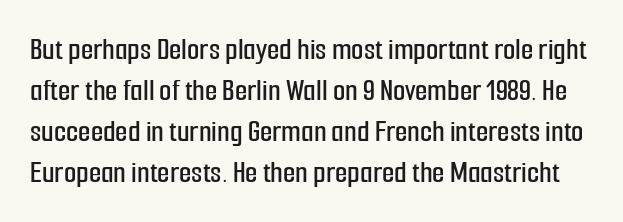
Q: Is the text italic (slanted)? A: No, it is upright.
Q: Is the typeface a serif or a sans-serif typeface? A: Sans-serif.
Q: Is the text underlined? A: No.
Q: Is the spacing between letters normal or unusually wide? A: Normal.
Q: Is the spacing between lines tight, normal or loose? A: Normal.
Q: Width (condensed, normal, or wide)? A: Condensed.
Q: Stroke contrast? A: Low.
Q: x-height? A: Medium.
Q: Monospaced? A: No.
